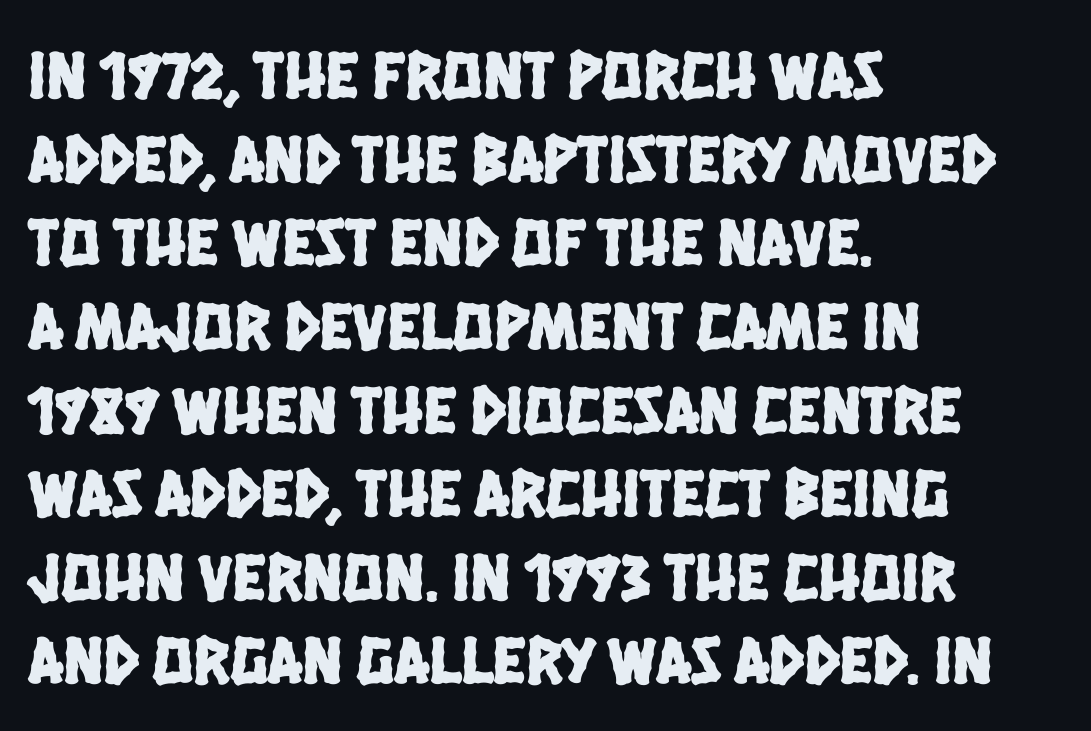
The image shows 68 px condensed sans-serif type; set left-aligned, line spacing 1.23x, normal letter spacing, not underlined; low stroke contrast and a large x-height.
